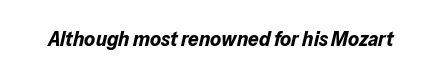
Q: Is the text bold? A: Yes.
Q: Is the text italic (slanted)? A: Yes, it leans right by about 13 degrees.
Q: Is the text underlined? A: No.
Q: Is the spacing between letters normal or unusually wide? A: Normal.
